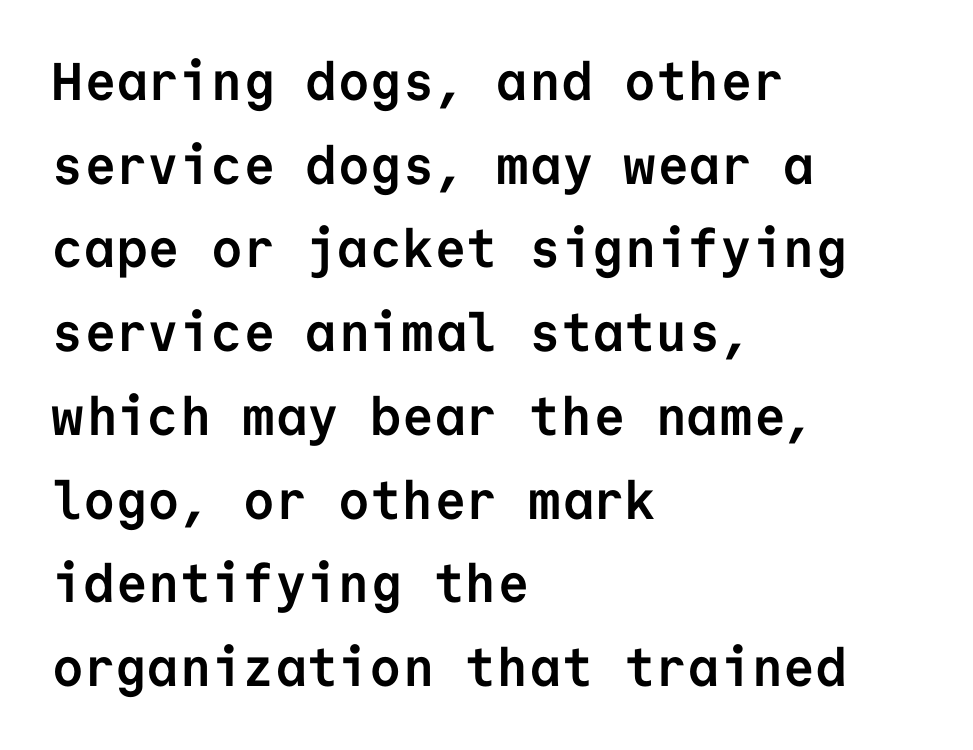
A typesetter would call this monospace, since all characters share one set width. The line-height multiplier appears to be the usual default. Emphasis by weight is at full strength: bold. No italicization has been applied; the sample stays upright. This sample uses a sans-serif face. Caption: multi-line text, flush left, ragged right.
